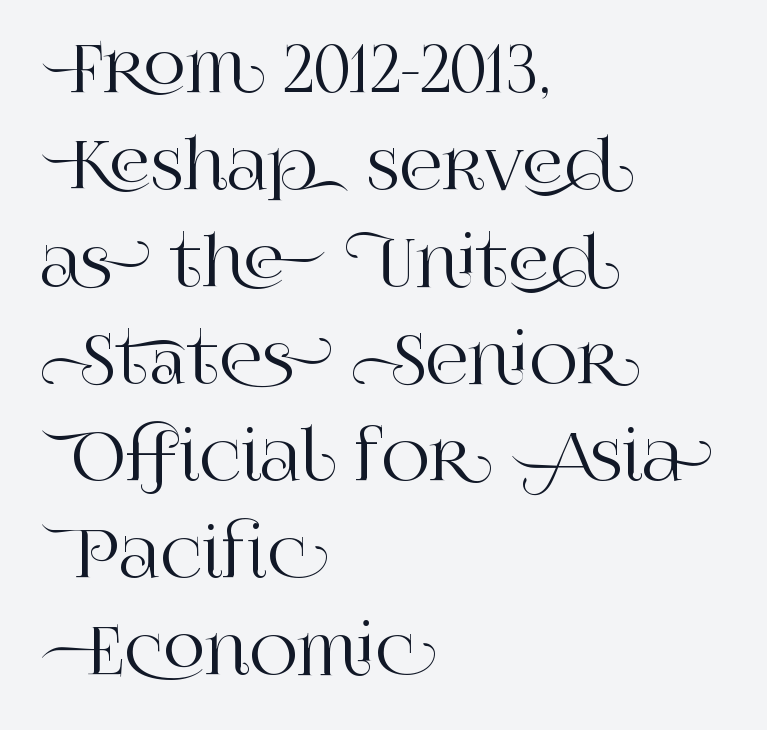
{"serif": "yes", "italic": "no", "width": "normal", "stroke_contrast": "high", "x_height": "large", "monospaced": "no", "underline": "no", "align": "left", "line_spacing": "normal", "line_spacing_ratio": 1.47, "letter_spacing": "normal", "letter_spacing_em": 0.0, "glyph_px": 66}
